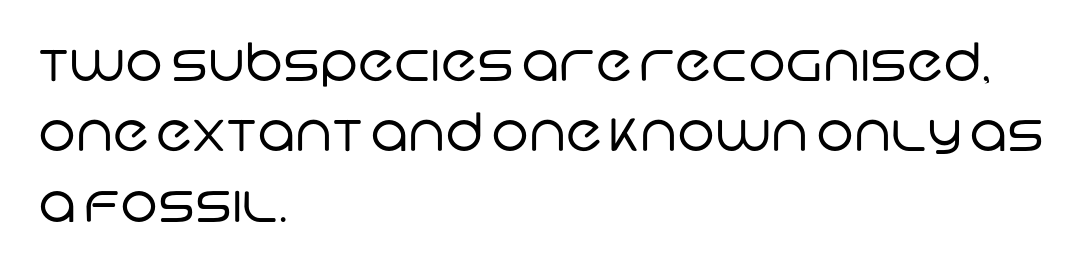
This rendering uses left alignment, leaving the right contour irregular. The space directly below the letters is spotless. Proportional: the letters do not fall into vertical columns. Leading matches the norm, producing a regular column. I'd call this a sans setting — the letters go barefoot. This sample uses plain, unmodified letter spacing.
